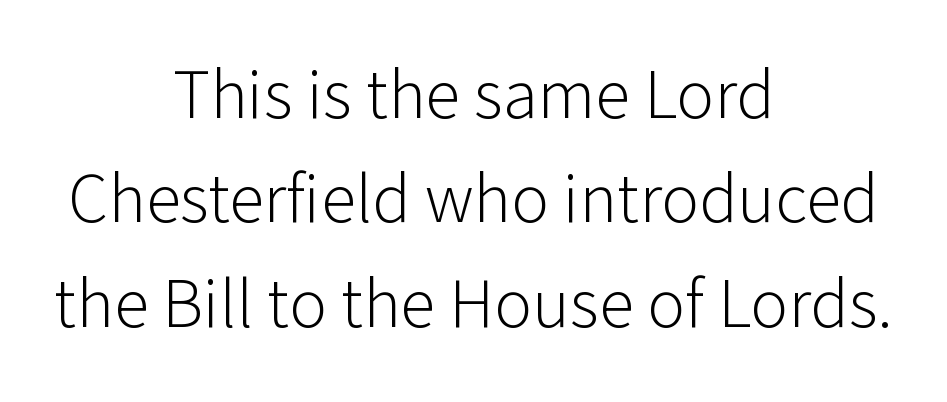
Do the characters align in a grid? No, the font is proportional. The letters look calm and open, with moderate or lighter stems. Reading down the block, each line starts at a different indent, mirrored at its end. The text was rendered using a sans face with plain stroke endings.
